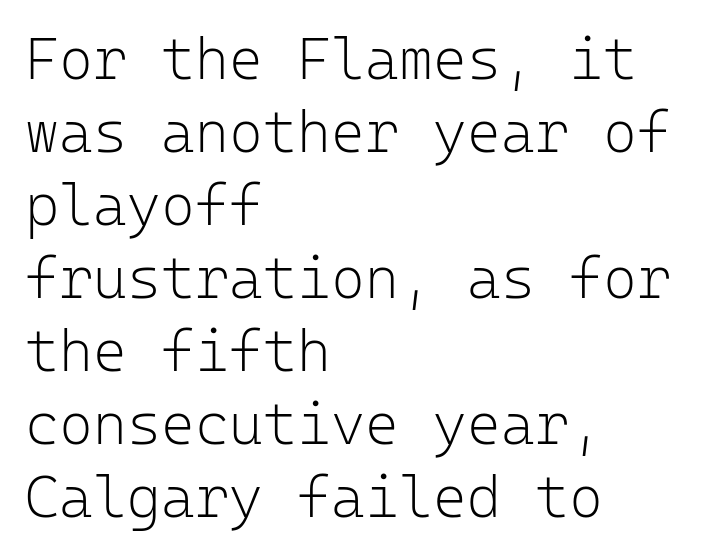
Students, note that the glyphs here touch the page at normal intervals. Unlike a traditional serif, this face leaves its strokes unadorned. The foot of each line stays bare and open. The rag falls on the right side of this text block.
